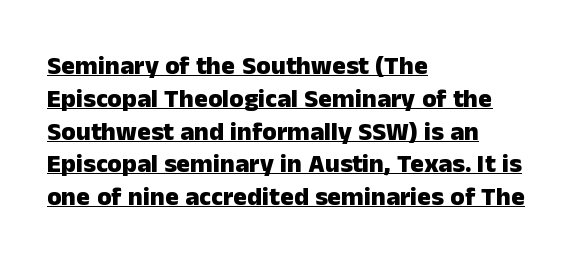
Q: Is the text bold? A: Yes.
Q: Is the text italic (slanted)? A: No, it is upright.
Q: Is the text underlined? A: Yes.
Q: How is the paragraph aligned? A: Left-aligned.
Q: Is the spacing between letters normal or unusually wide? A: Normal.
Q: Is the spacing between lines tight, normal or loose? A: Normal.
